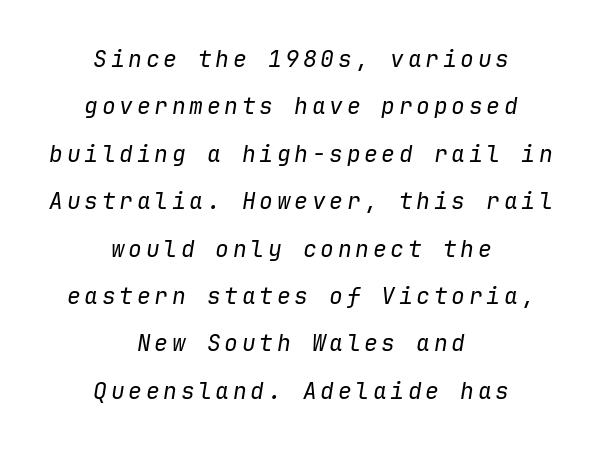
Q: Is the text bold? A: No.
Q: Is the text italic (slanted)? A: Yes, it leans right by about 9 degrees.
Q: Is the text underlined? A: No.
Q: How is the paragraph aligned? A: Centered.
Q: Is the spacing between lines tight, normal or loose? A: Loose.
